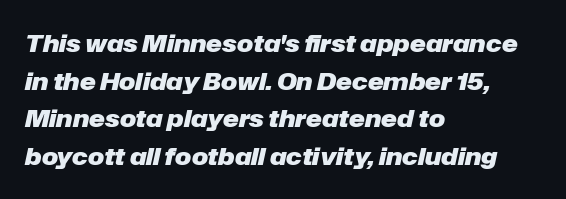
The image shows 24 px bold type, italic (leaning right); set left-aligned, normal line spacing (1.57x), normal letter spacing, not underlined.
